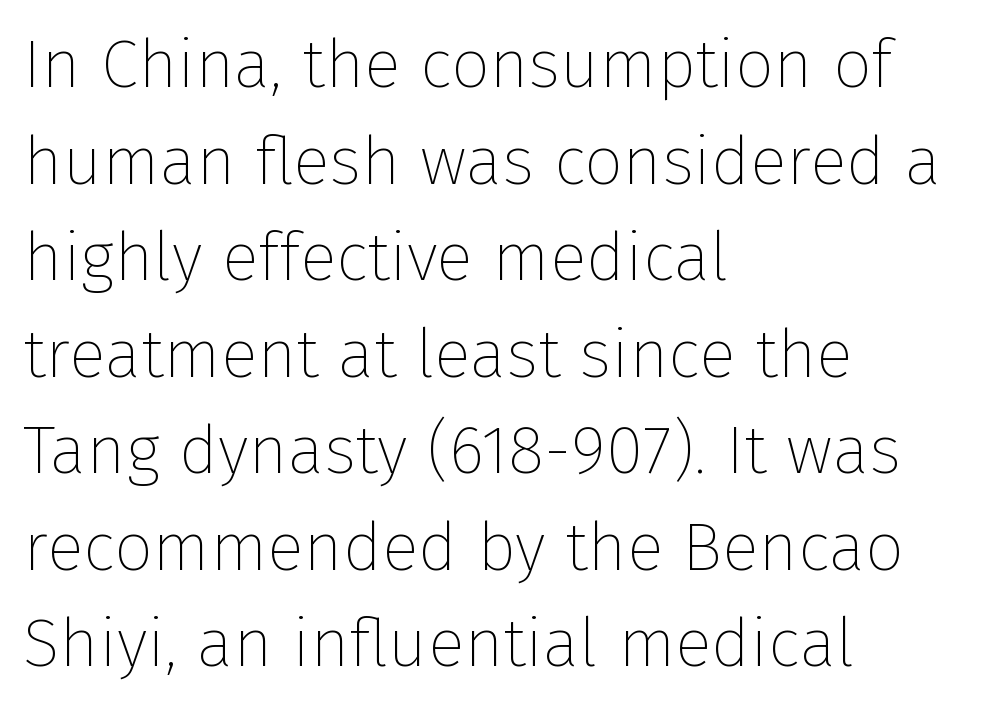
Whoever set this chose a conventional vertical rhythm. Unmarked baselines from the first word to the last. Each letter keeps its own natural width here, so spacing adapts to shape. Line beginnings align vertically; line endings do not.
